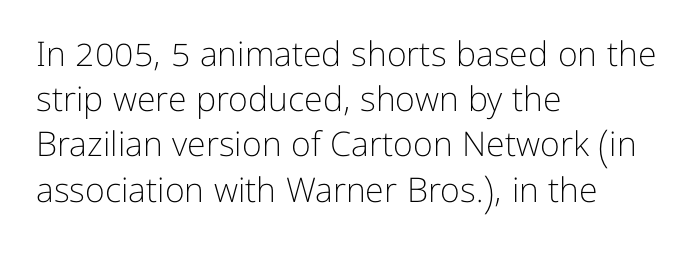
{"serif": "no", "italic": "no", "bold": "no", "weight": "light", "width": "normal", "stroke_contrast": "low", "x_height": "medium", "monospaced": "no", "underline": "no", "align": "left", "line_spacing": "normal", "line_spacing_ratio": 1.33, "letter_spacing": "normal", "letter_spacing_em": 0.0, "glyph_px": 34}
